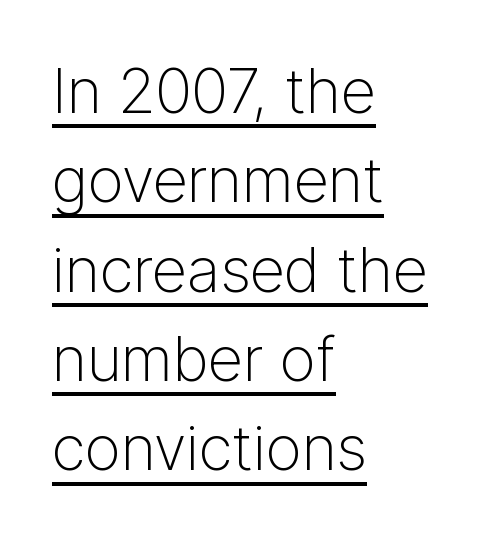
Q: Is the text bold? A: No.
Q: Is the text italic (slanted)? A: No, it is upright.
Q: Is the typeface a serif or a sans-serif typeface? A: Sans-serif.
Q: Is the text underlined? A: Yes.
Q: How is the paragraph aligned? A: Left-aligned.
Q: Is the spacing between letters normal or unusually wide? A: Normal.
Q: Is the spacing between lines tight, normal or loose? A: Normal.
Q: Width (condensed, normal, or wide)? A: Normal.
Q: Stroke contrast? A: Low.
Q: x-height? A: Medium.
Q: Monospaced? A: No.
